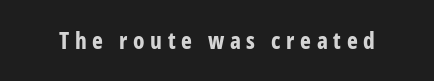
Q: Is the text bold? A: Yes.
Q: Is the text italic (slanted)? A: No, it is upright.
Q: Is the text underlined? A: No.
Q: Is the spacing between letters normal or unusually wide? A: Unusually wide.
